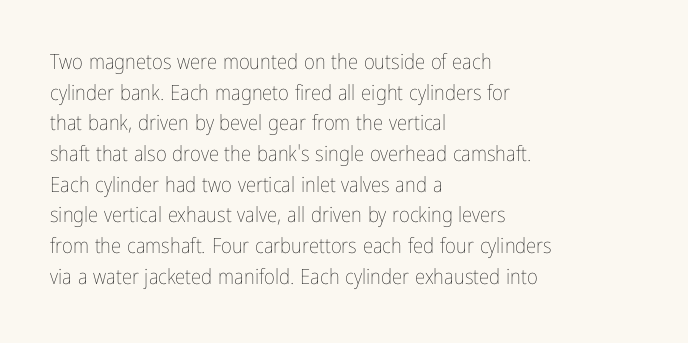
{"italic": "no", "bold": "no", "underline": "no", "align": "left", "line_spacing": "normal", "line_spacing_ratio": 1.46, "letter_spacing": "normal", "letter_spacing_em": 0.0, "glyph_px": 21}
